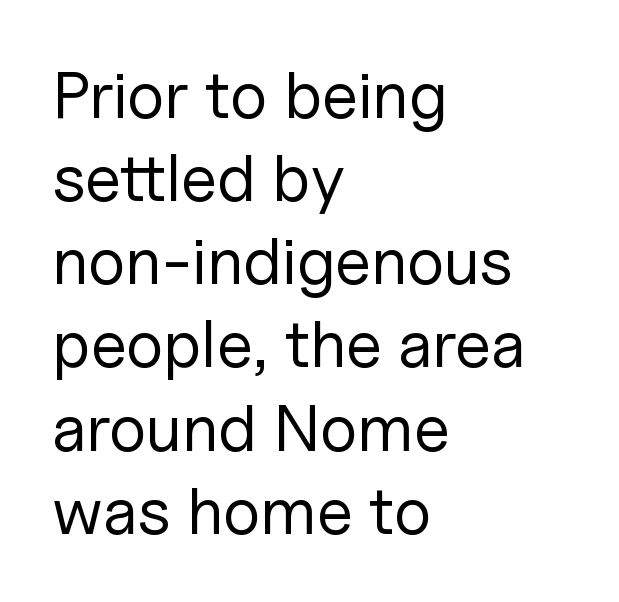
The image shows 66 px regular-weight sans-serif type, upright; set left-aligned, normal line spacing (1.26x), normal letter spacing, not underlined; low stroke contrast and a medium x-height.
